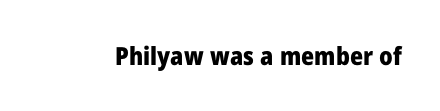
Q: Is the text bold? A: Yes.
Q: Is the text italic (slanted)? A: No, it is upright.
Q: Is the text underlined? A: No.
Q: Is the spacing between letters normal or unusually wide? A: Normal.
